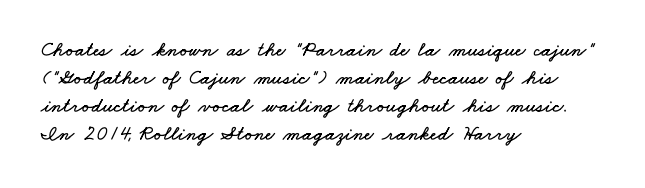
The image shows 21 px text type; set left-aligned, normal line spacing (1.33x), normal letter spacing, not underlined.
